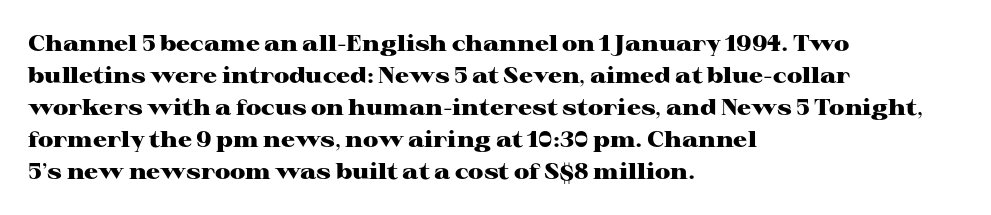
Students, observe: this is what conventionally led text looks like. Ascenders rise straight up at ninety degrees. Pretty heavy lettering here — definitely bold. The words here are not underlined.
